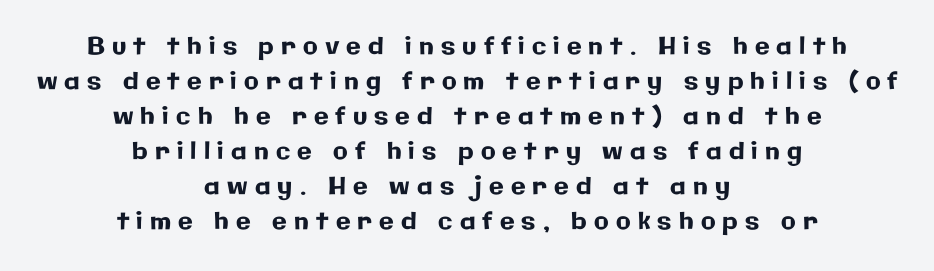
Q: Is the text italic (slanted)? A: No, it is upright.
Q: Is the text underlined? A: No.
Q: How is the paragraph aligned? A: Centered.
Q: Is the spacing between letters normal or unusually wide? A: Unusually wide.
Q: Is the spacing between lines tight, normal or loose? A: Normal.
